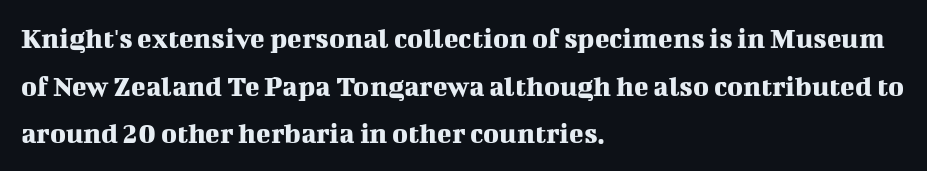
The image shows 30 px serif type, upright; set left-aligned, normal line spacing (1.59x), normal letter spacing, not underlined; medium stroke contrast and a medium x-height.
